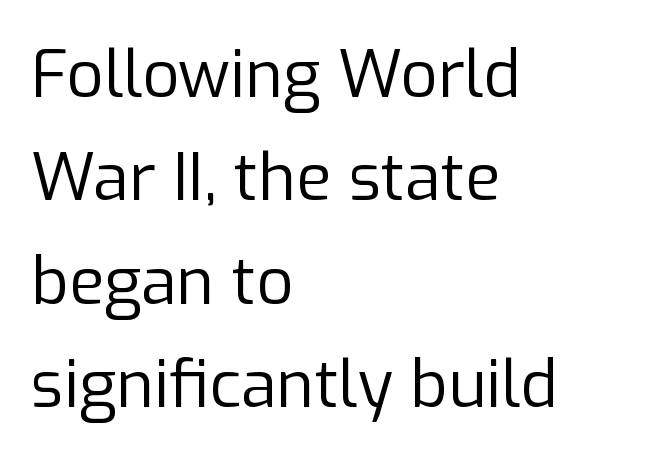
Q: Is the text bold? A: No.
Q: Is the text italic (slanted)? A: No, it is upright.
Q: Is the typeface a serif or a sans-serif typeface? A: Sans-serif.
Q: Is the text underlined? A: No.
Q: How is the paragraph aligned? A: Left-aligned.
Q: Is the spacing between letters normal or unusually wide? A: Normal.
Q: Is the spacing between lines tight, normal or loose? A: Normal.
Q: Width (condensed, normal, or wide)? A: Normal.
Q: Stroke contrast? A: Low.
Q: x-height? A: Medium.
Q: Monospaced? A: No.
